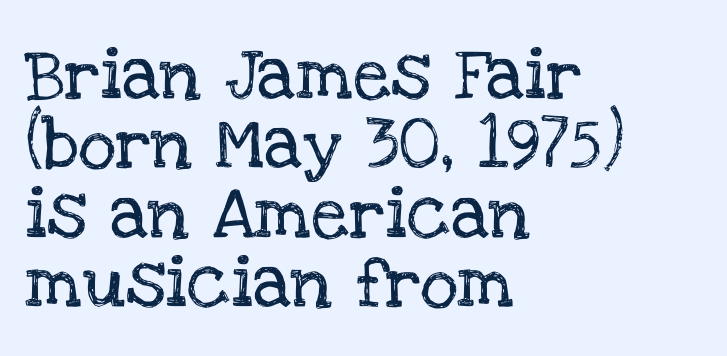
{"serif": "yes", "italic": "no", "width": "normal", "stroke_contrast": "low", "x_height": "large", "monospaced": "no", "underline": "no", "align": "left", "line_spacing": "normal", "line_spacing_ratio": 1.31, "letter_spacing": "normal", "letter_spacing_em": 0.0, "glyph_px": 53}
